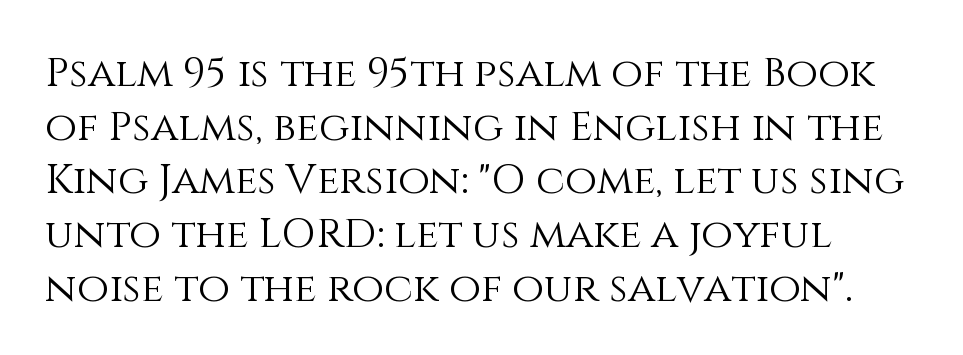
{"italic": "no", "bold": "no", "weight": "light", "width": "normal", "stroke_contrast": "medium", "x_height": "large", "monospaced": "no", "underline": "no", "line_spacing": "normal", "line_spacing_ratio": 1.31, "letter_spacing": "normal", "letter_spacing_em": 0.0, "glyph_px": 41}
